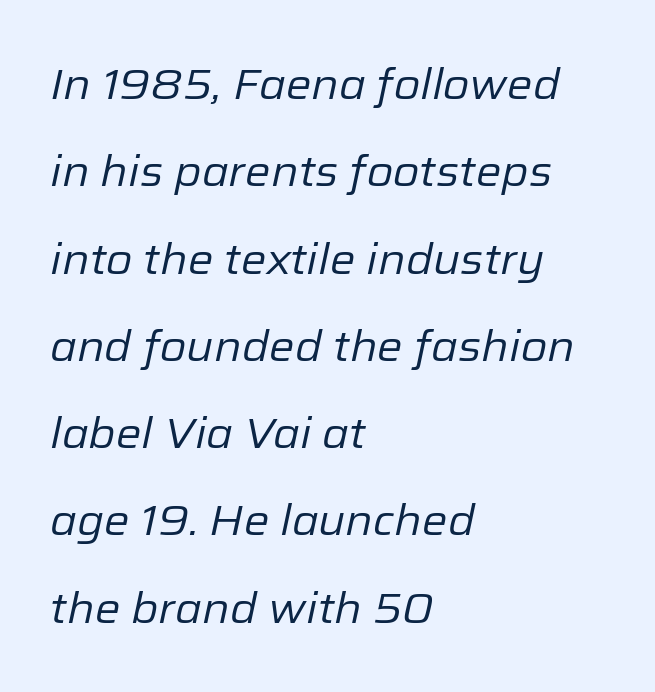
Q: Is the text bold? A: No.
Q: Is the text italic (slanted)? A: Yes, it leans right by about 12 degrees.
Q: Is the text underlined? A: No.
Q: How is the paragraph aligned? A: Left-aligned.
Q: Is the spacing between letters normal or unusually wide? A: Normal.
Q: Is the spacing between lines tight, normal or loose? A: Loose.
Q: Width (condensed, normal, or wide)? A: Normal.
Q: Stroke contrast? A: Low.
Q: x-height? A: Medium.
Q: Monospaced? A: No.
